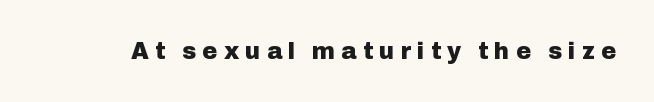
Tall strokes in this sample are plumb rather than angled. Set as a true bold cut, around the 700 mark. Between one letter and the next there's a generous, obvious gap. Glance below the letters and you will spot only blank space.
